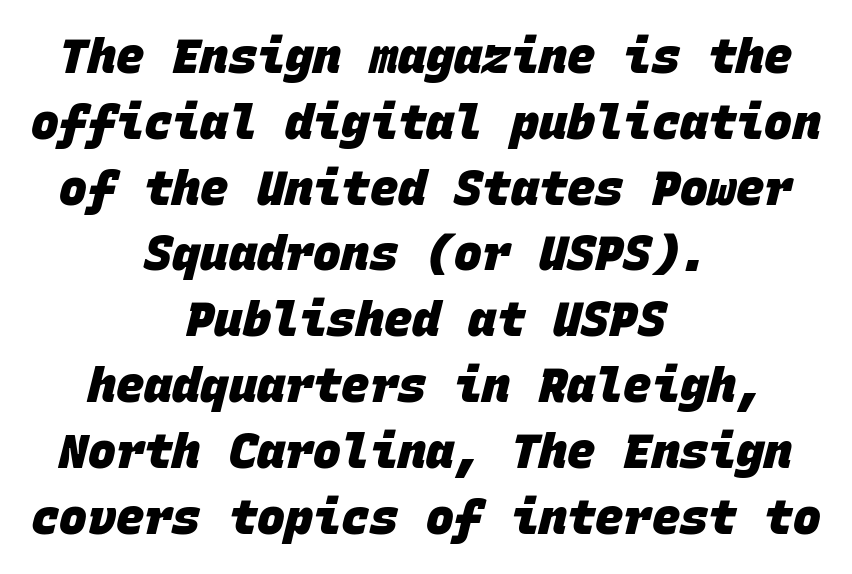
Horizontally, the lines are justified to the midpoint only. Summary of weight: heavy, a full bold. Vertically, the passage feels balanced, rows spaced as you'd expect. Type without underlining.
